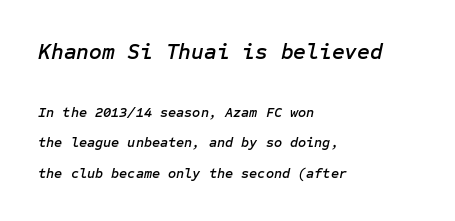
Q: Is the text italic (slanted)? A: Yes, it leans right by about 12 degrees.
Q: Is the text underlined? A: No.
Q: How is the paragraph aligned? A: Left-aligned.
Q: Is the spacing between letters normal or unusually wide? A: Normal.
Q: Is the spacing between lines tight, normal or loose? A: Loose.
Q: Which block of text is set in a larger size, the first (top) or the second (bottom)? A: The first (top) one.
